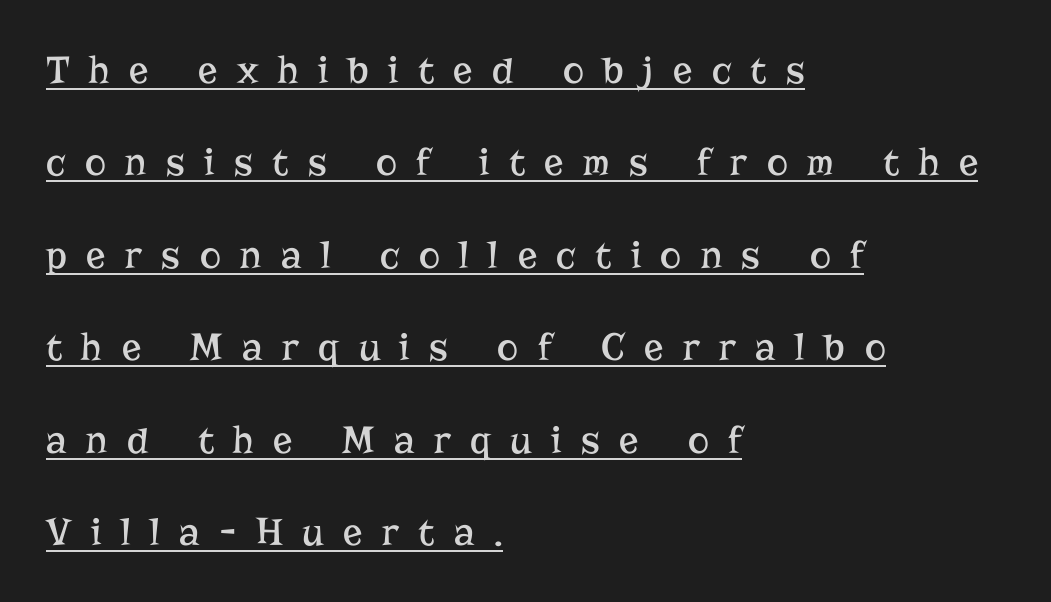
{"serif": "yes", "italic": "no", "bold": "no", "weight": "regular", "width": "normal", "stroke_contrast": "low", "x_height": "medium", "monospaced": "no", "underline": "yes", "align": "left", "line_spacing": "loose", "line_spacing_ratio": 2.31, "letter_spacing": "wide", "letter_spacing_em": 0.49, "glyph_px": 40}
